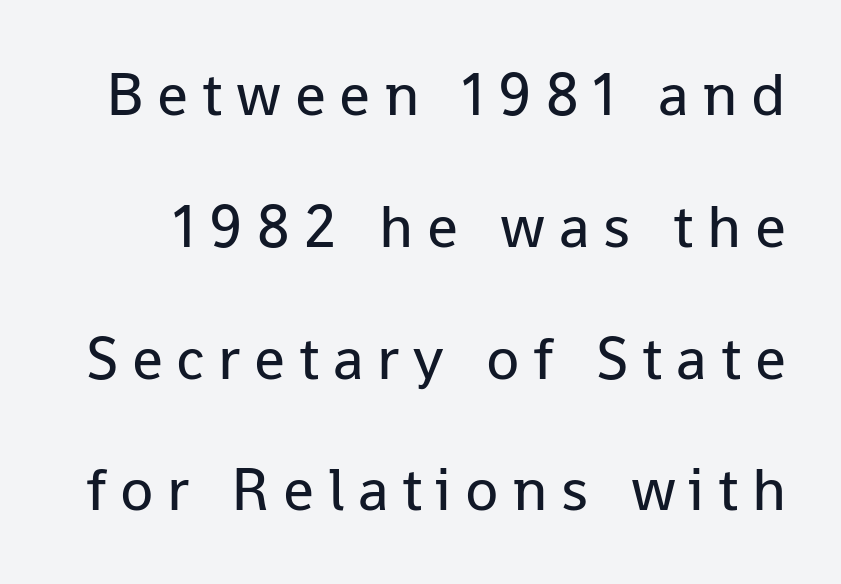
Q: Is the text bold? A: No.
Q: Is the text italic (slanted)? A: No, it is upright.
Q: Is the typeface a serif or a sans-serif typeface? A: Sans-serif.
Q: Is the text underlined? A: No.
Q: Is the spacing between letters normal or unusually wide? A: Unusually wide.
Q: Is the spacing between lines tight, normal or loose? A: Loose.
Q: Width (condensed, normal, or wide)? A: Normal.
Q: Stroke contrast? A: Low.
Q: x-height? A: Medium.
Q: Monospaced? A: No.
